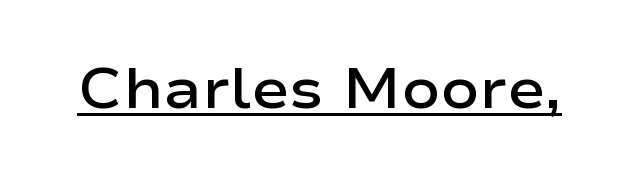
Q: Is the text bold? A: Semi-bold.
Q: Is the text italic (slanted)? A: No, it is upright.
Q: Is the typeface a serif or a sans-serif typeface? A: Sans-serif.
Q: Is the text underlined? A: Yes.
Q: Is the spacing between letters normal or unusually wide? A: Normal.
Q: Width (condensed, normal, or wide)? A: Wide.
Q: Stroke contrast? A: Low.
Q: x-height? A: Medium.
Q: Monospaced? A: No.
